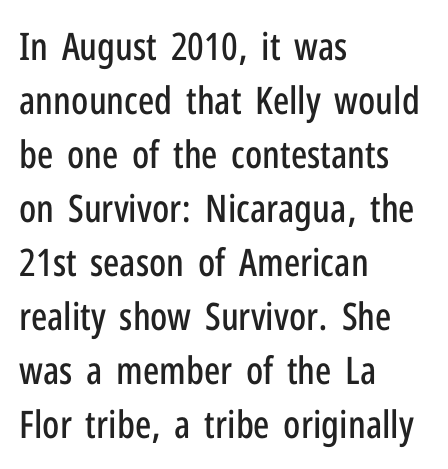
{"serif": "no", "italic": "no", "width": "condensed", "stroke_contrast": "low", "x_height": "medium", "monospaced": "no", "underline": "no", "align": "left", "line_spacing": "normal", "line_spacing_ratio": 1.42, "letter_spacing": "normal", "letter_spacing_em": 0.0, "glyph_px": 38}
